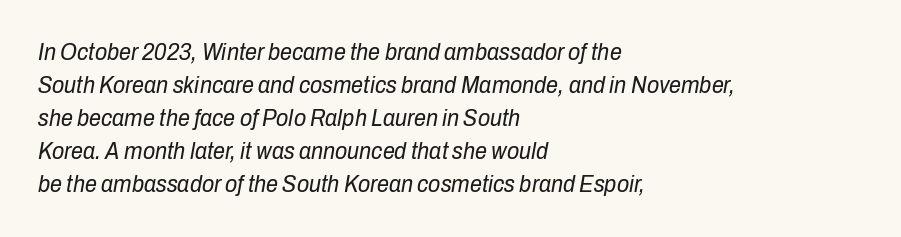
The horizontal fit of the characters is conventional and even. The space between consecutive lines is moderate. Summary of weight: not heavy and not bold. Check under the words: just untouched page.
